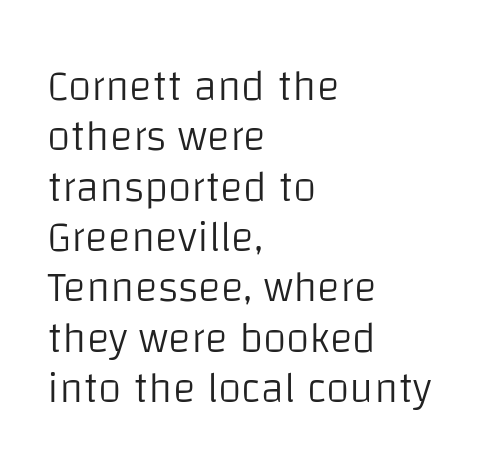
The image shows 43 px light sans-serif type, upright; set left-aligned, line spacing 1.17x, normal letter spacing, not underlined; low stroke contrast and a large x-height.
